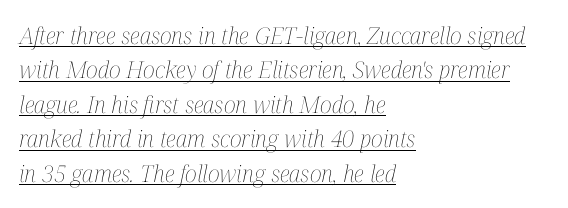
The letterforms sit shoulder to shoulder at normal distance. This rendering features underlined lettering. Leftover space on each line is placed entirely after the last word. No chunkiness to these letters — they're not bold. Italic: yes, the glyphs are oblique.
